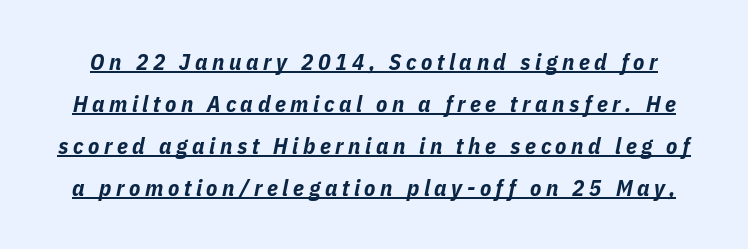
{"italic": "yes", "lean": "right", "slant_degrees": 11, "bold": "yes", "underline": "yes", "line_spacing_ratio": 1.82, "letter_spacing": "wide", "letter_spacing_em": 0.2, "glyph_px": 23}
